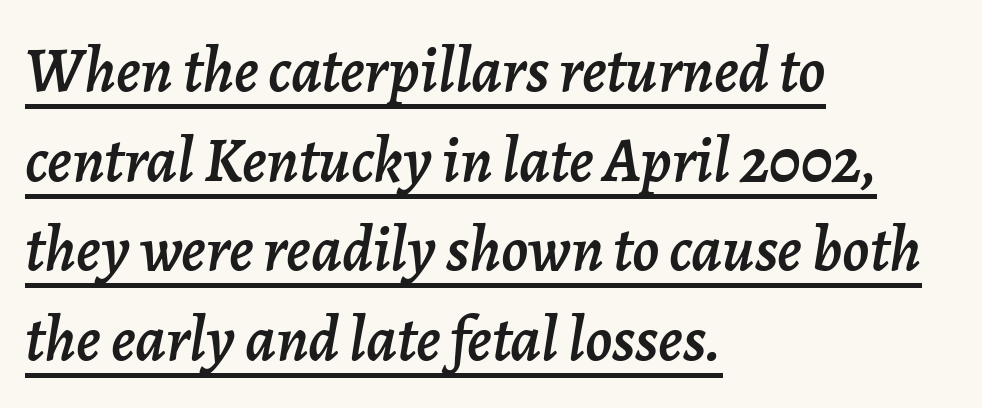
Q: Is the text italic (slanted)? A: Yes, it leans right by about 7 degrees.
Q: Is the text underlined? A: Yes.
Q: How is the paragraph aligned? A: Left-aligned.
Q: Is the spacing between letters normal or unusually wide? A: Normal.
Q: Is the spacing between lines tight, normal or loose? A: Normal.
Q: Width (condensed, normal, or wide)? A: Normal.
Q: Stroke contrast? A: Low.
Q: x-height? A: Medium.
Q: Monospaced? A: No.
